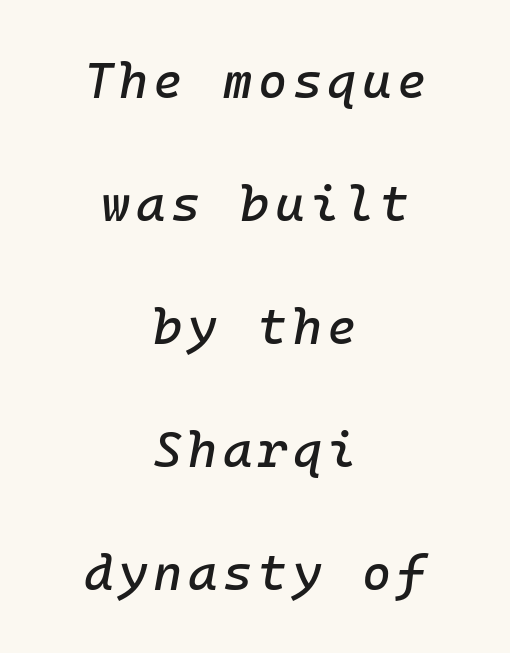
{"italic": "yes", "lean": "right", "slant_degrees": 10, "width": "normal", "stroke_contrast": "low", "x_height": "medium", "underline": "no", "align": "center", "line_spacing": "loose", "line_spacing_ratio": 2.46, "glyph_px": 50}
